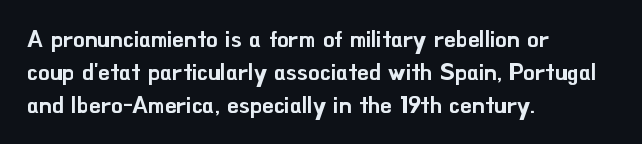
Plain, unruled lines of type. Letter spacing: default. Quick note: interline space is typical. Does the lettering tilt? It doesn't — this is upright. One-word summary of the alignment: left.
